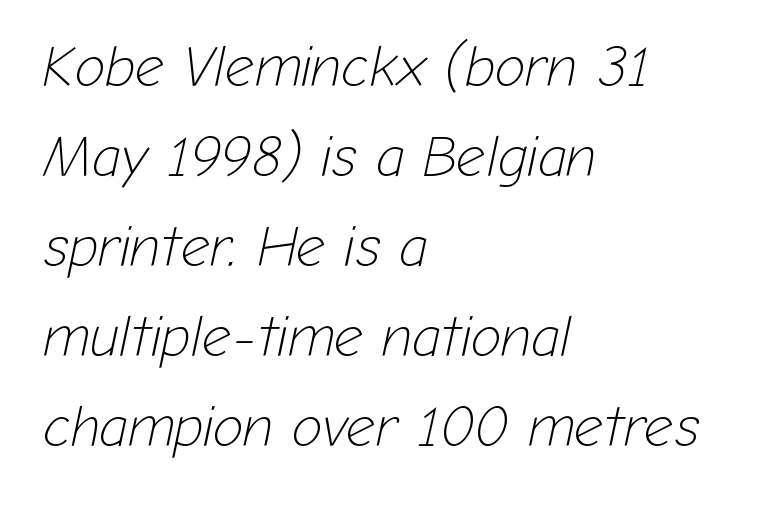
The image shows 57 px light type, italic (leaning right); set left-aligned, normal line spacing (1.58x), normal letter spacing, not underlined; low stroke contrast and a medium x-height.
